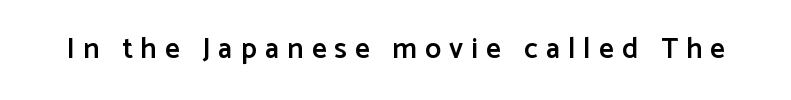
{"serif": "no", "italic": "no", "bold": "semi", "weight": "semibold", "width": "normal", "stroke_contrast": "low", "x_height": "medium", "monospaced": "no", "underline": "no", "letter_spacing": "wide", "letter_spacing_em": 0.28, "glyph_px": 29}
